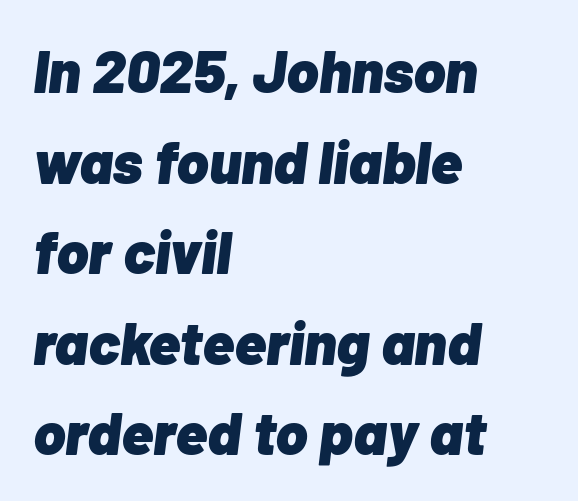
The image shows 60 px heavy type, italic (leaning right); set left-aligned, normal line spacing (1.51x), normal letter spacing, not underlined; low stroke contrast and a medium x-height.
